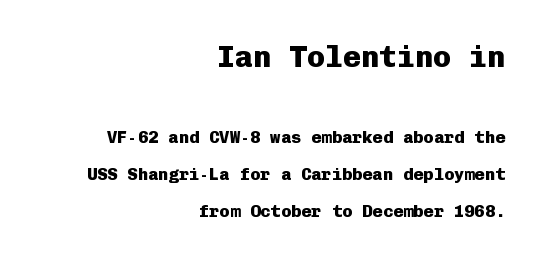
{"serif": "no", "italic": "no", "bold": "yes", "weight": "heavy", "width": "normal", "stroke_contrast": "low", "x_height": "medium", "monospaced": "yes", "underline": "no", "align": "right", "line_spacing": "loose", "line_spacing_ratio": 2.17, "letter_spacing": "normal", "letter_spacing_em": 0.0, "larger_block": "first", "size_ratio": 1.76, "glyph_px": 30}
